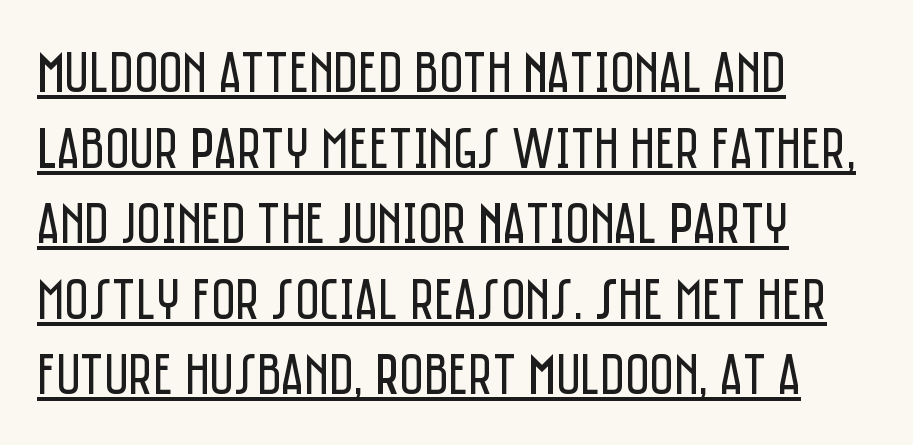
{"serif": "no", "italic": "no", "bold": "no", "weight": "regular", "width": "condensed", "stroke_contrast": "low", "x_height": "large", "monospaced": "no", "underline": "yes", "align": "left", "line_spacing": "normal", "line_spacing_ratio": 1.28, "letter_spacing": "normal", "letter_spacing_em": 0.0, "glyph_px": 59}
